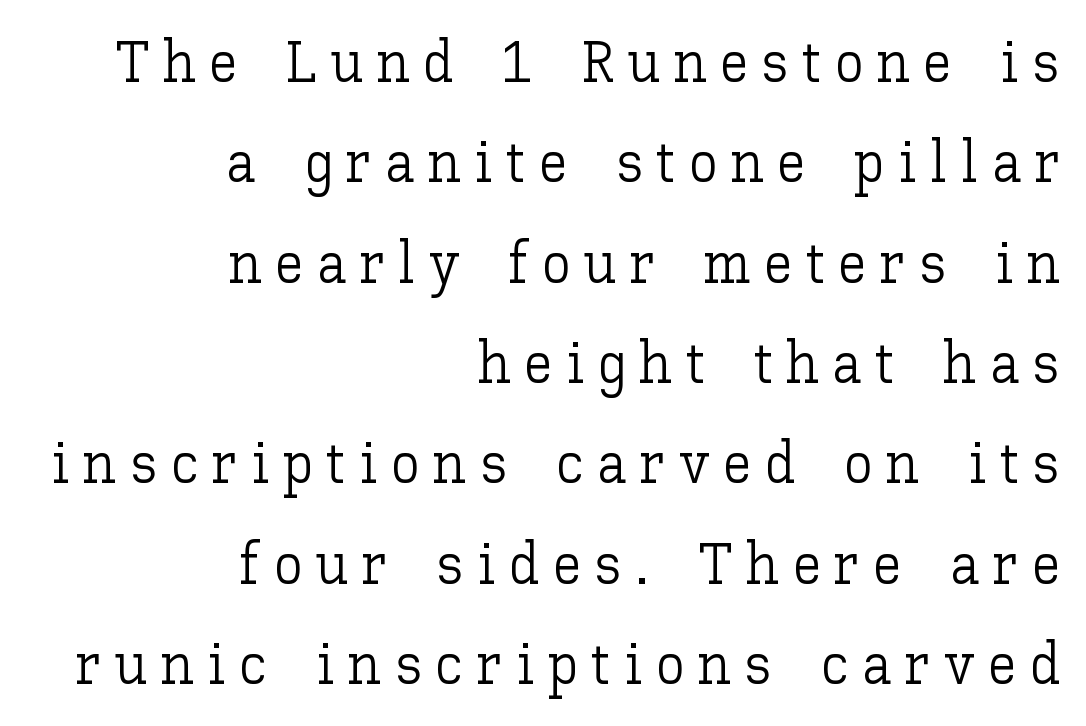
The image shows 58 px light type, upright; set right-aligned, line spacing 1.73x, unusually wide letter spacing (+0.23 em), not underlined; low stroke contrast and a medium x-height.
